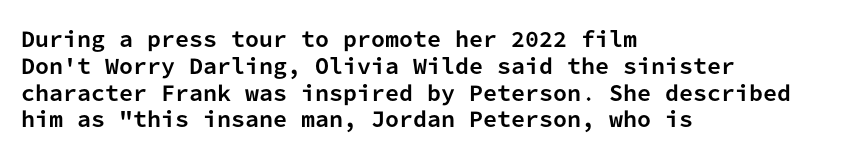
{"italic": "no", "bold": "yes", "underline": "no", "align": "left", "line_spacing": "normal", "line_spacing_ratio": 1.34, "letter_spacing": "normal", "letter_spacing_em": 0.0, "glyph_px": 20}
